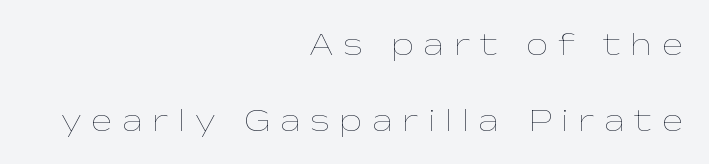
Posture: vertical. These lines have a slow, spaced-out rhythm from letter to letter. Letters have the restrained weight of plain body copy at most. The lines in this sample share a right terminus and differ only in where they begin.
